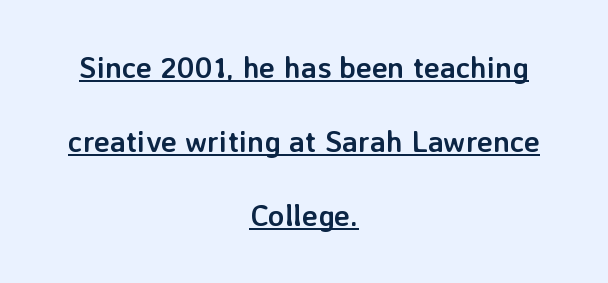
Q: Is the text bold? A: Yes.
Q: Is the text italic (slanted)? A: No, it is upright.
Q: Is the typeface a serif or a sans-serif typeface? A: Sans-serif.
Q: Is the text underlined? A: Yes.
Q: How is the paragraph aligned? A: Centered.
Q: Is the spacing between letters normal or unusually wide? A: Normal.
Q: Is the spacing between lines tight, normal or loose? A: Loose.
Q: Width (condensed, normal, or wide)? A: Normal.
Q: Stroke contrast? A: Low.
Q: x-height? A: Medium.
Q: Monospaced? A: No.
